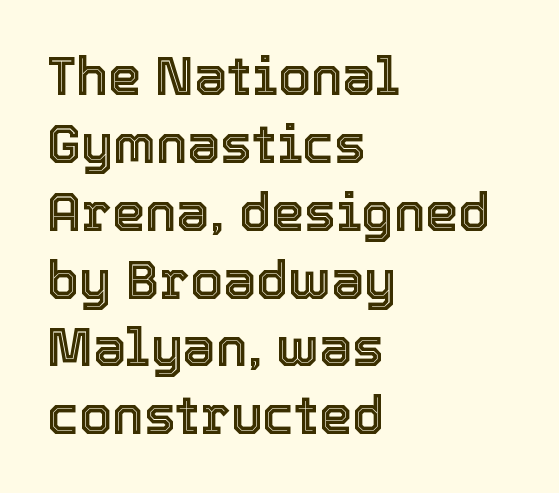
{"italic": "no", "width": "normal", "x_height": "medium", "monospaced": "no", "underline": "no", "align": "left", "line_spacing": "normal", "line_spacing_ratio": 1.28, "letter_spacing": "normal", "letter_spacing_em": 0.0, "glyph_px": 53}
